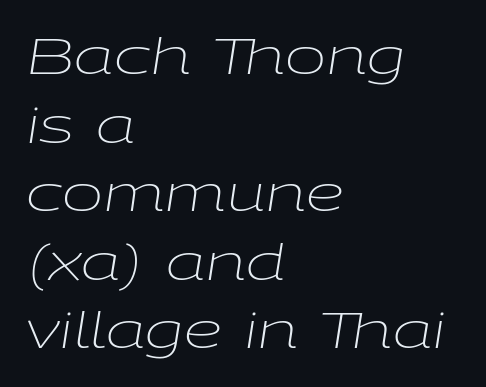
{"italic": "yes", "lean": "right", "slant_degrees": 9, "bold": "no", "weight": "light", "width": "wide", "stroke_contrast": "low", "x_height": "medium", "monospaced": "no", "underline": "no", "align": "left", "line_spacing": "normal", "line_spacing_ratio": 1.4, "letter_spacing": "normal", "letter_spacing_em": 0.0, "glyph_px": 49}
